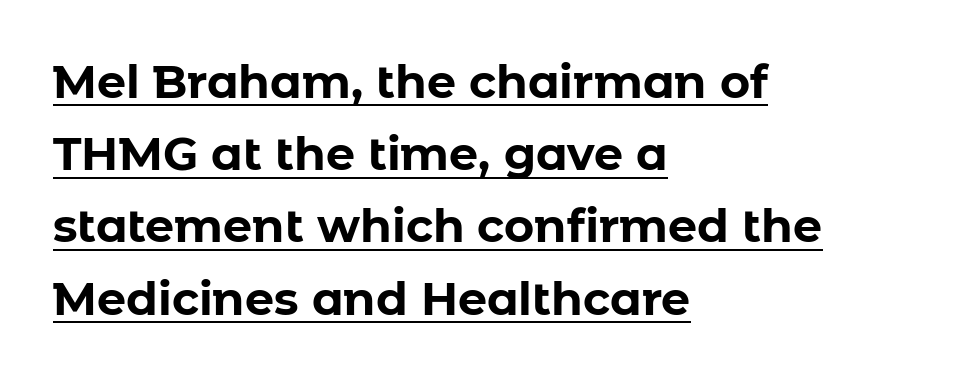
Descenders here cross a horizontal rule under the line. Students, note that the glyphs here touch the page at normal intervals. Is this a sans? Yes — the strokes have no serifs. Every letter is thick-stroked: bold, no question.
